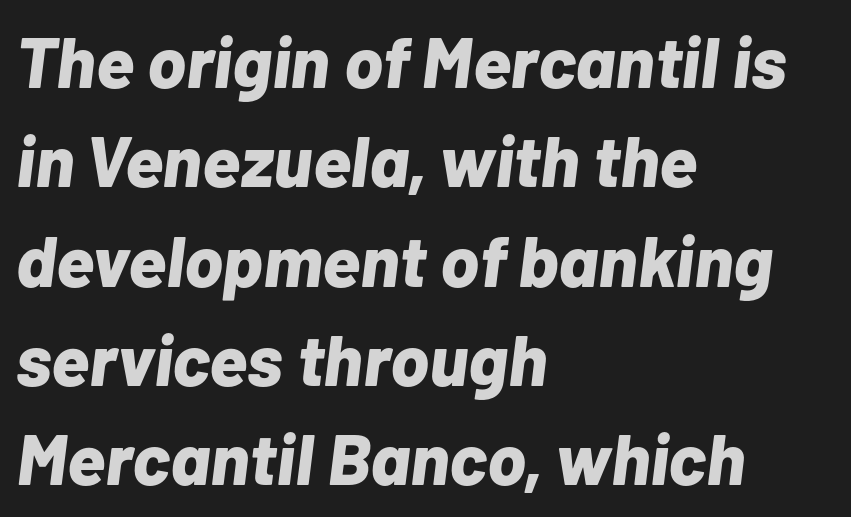
{"italic": "yes", "lean": "right", "slant_degrees": 7, "bold": "yes", "weight": "bold", "width": "normal", "stroke_contrast": "low", "x_height": "medium", "monospaced": "no", "underline": "no", "align": "left", "line_spacing": "normal", "line_spacing_ratio": 1.38, "letter_spacing": "normal", "letter_spacing_em": 0.0, "glyph_px": 72}
